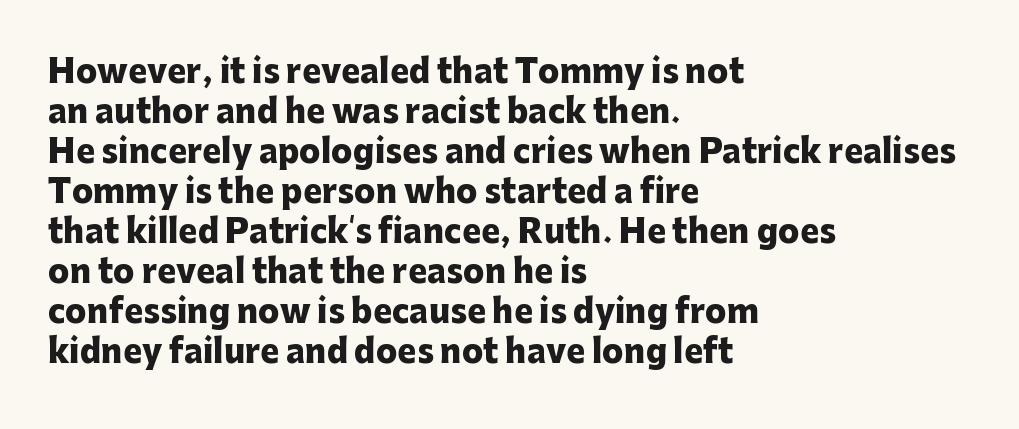
Ascenders rise straight up at ninety degrees. Think of a printed novel: that variable character pitch is what you see here. Nothing unusual about the tracking: characters are spaced as the font intends. The passage is arranged the way most books set body copy — flush left. The rendering shows plain stroke endings on the letterforms — a sans-serif design. What weight is shown? A full bold with thick strokes.
